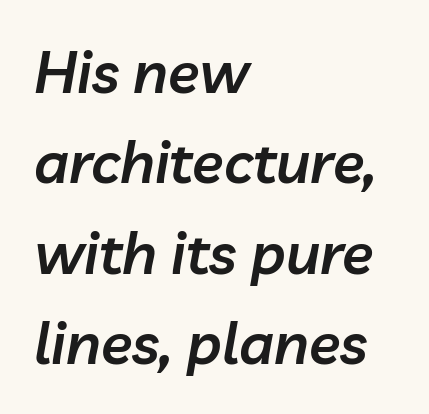
Q: Is the text bold? A: Semi-bold.
Q: Is the text italic (slanted)? A: Yes, it leans right by about 10 degrees.
Q: Is the text underlined? A: No.
Q: How is the paragraph aligned? A: Left-aligned.
Q: Is the spacing between letters normal or unusually wide? A: Normal.
Q: Is the spacing between lines tight, normal or loose? A: Normal.
Q: Width (condensed, normal, or wide)? A: Normal.
Q: Stroke contrast? A: Low.
Q: x-height? A: Medium.
Q: Monospaced? A: No.
